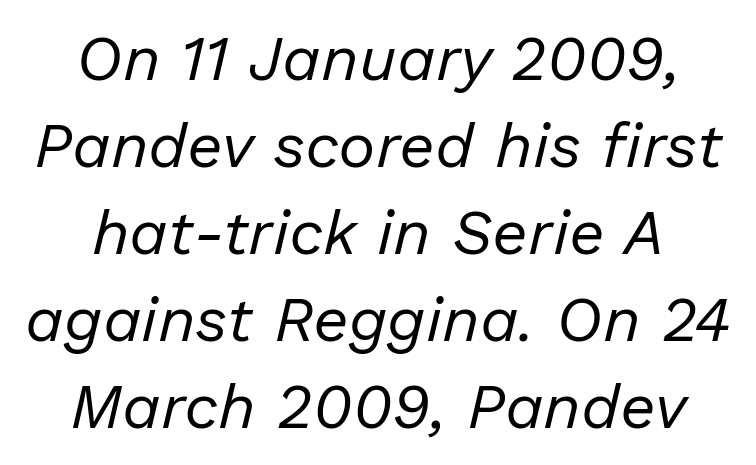
No extra ink here — the face is not bold. The face used here is proportionally spaced, like ordinary book or web type. These lines are centered, leaving both edges ragged. Quick note: italic.
